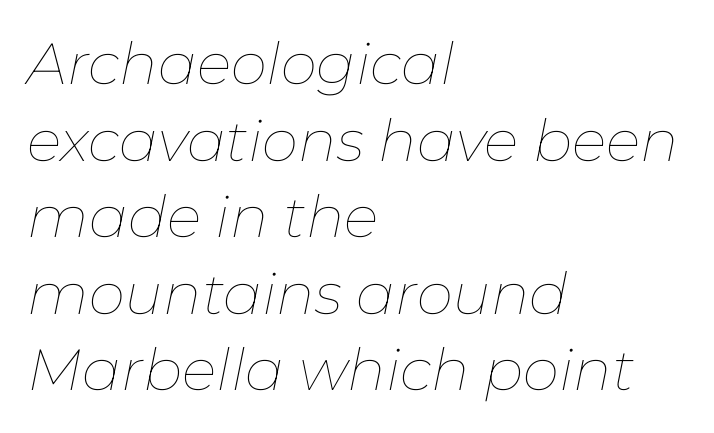
This sample has the flowing, uneven cadence of proportional lettering. The strip under each line holds only bare page. Which margin do the lines hug? The left one — the right edge is uneven. No chunkiness to these letters — they're not bold.
